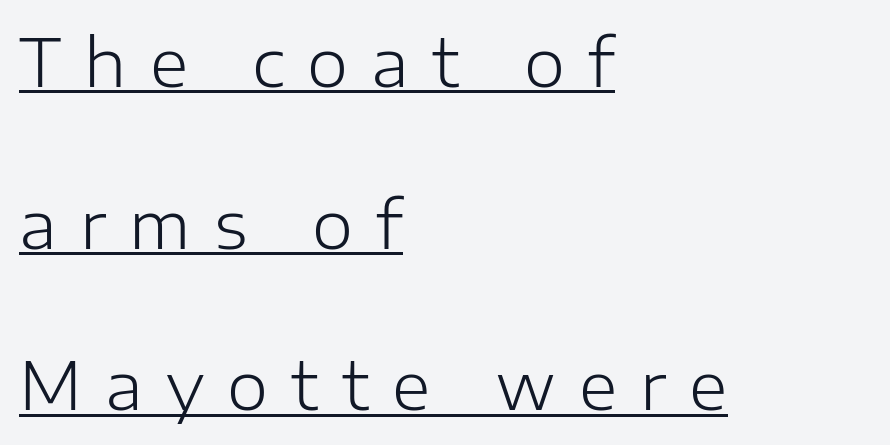
{"serif": "no", "italic": "no", "bold": "no", "weight": "light", "width": "normal", "stroke_contrast": "low", "x_height": "medium", "monospaced": "no", "underline": "yes", "align": "left", "line_spacing": "loose", "line_spacing_ratio": 2.45, "letter_spacing": "wide", "letter_spacing_em": 0.35, "glyph_px": 66}
